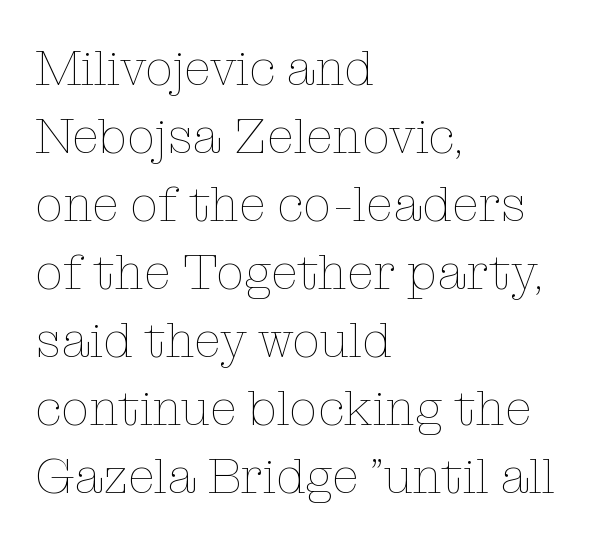
Q: Is the text bold? A: No.
Q: Is the text italic (slanted)? A: No, it is upright.
Q: Is the text underlined? A: No.
Q: How is the paragraph aligned? A: Left-aligned.
Q: Is the spacing between letters normal or unusually wide? A: Normal.
Q: Is the spacing between lines tight, normal or loose? A: Normal.
Q: Width (condensed, normal, or wide)? A: Normal.
Q: Stroke contrast? A: Low.
Q: x-height? A: Medium.
Q: Monospaced? A: No.
